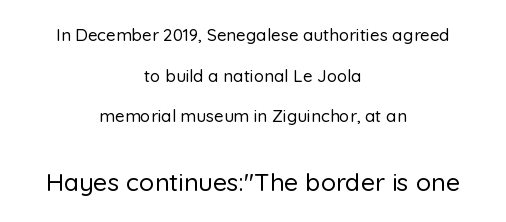
Q: Is the text italic (slanted)? A: No, it is upright.
Q: Is the text underlined? A: No.
Q: How is the paragraph aligned? A: Centered.
Q: Is the spacing between letters normal or unusually wide? A: Normal.
Q: Is the spacing between lines tight, normal or loose? A: Loose.
Q: Which block of text is set in a larger size, the first (top) or the second (bottom)? A: The second (bottom) one.
